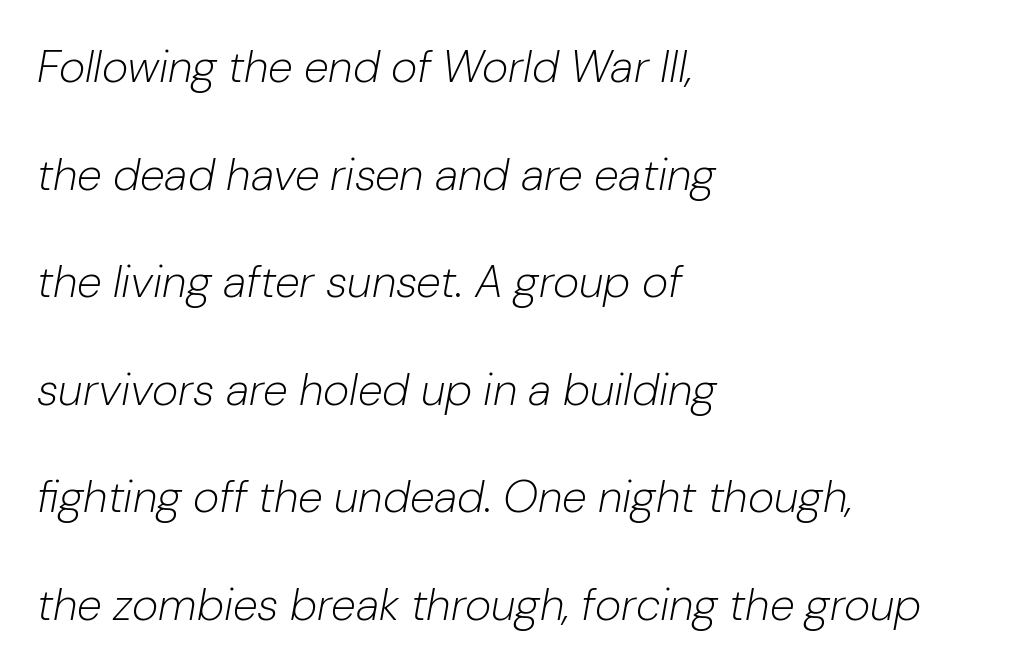
The image shows 45 px light type, italic (leaning right); set left-aligned, loose line spacing (2.39x), normal letter spacing, not underlined; low stroke contrast and a medium x-height.
